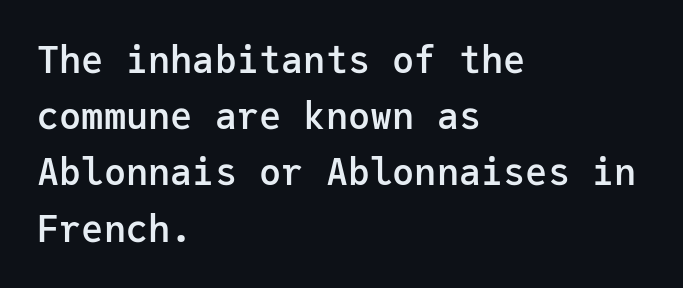
Regarding serifs, this sample does without them. This is roman type, the default non-slanted kind. Normally led — the rows are evenly, conventionally spaced. Quick note: underline off.
